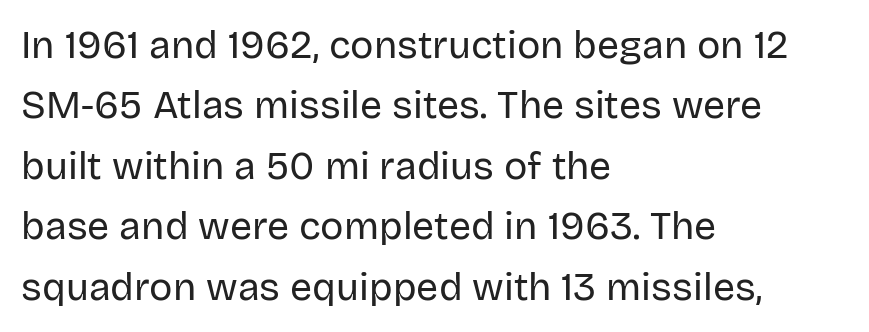
{"serif": "no", "italic": "no", "bold": "no", "weight": "regular", "width": "normal", "stroke_contrast": "low", "x_height": "large", "monospaced": "no", "underline": "no", "align": "left", "line_spacing": "normal", "line_spacing_ratio": 1.55, "letter_spacing": "normal", "letter_spacing_em": 0.0, "glyph_px": 39}
